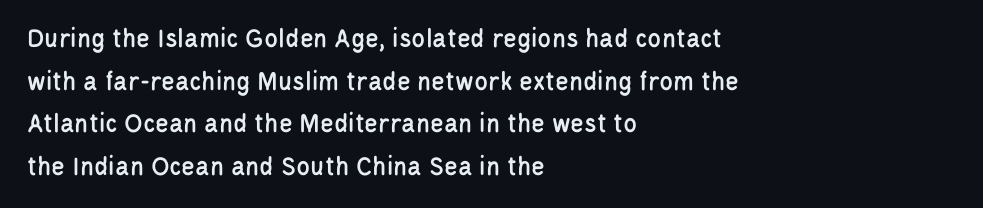
The image shows 28 px condensed sans-serif type, upright; set left-aligned, normal line spacing (1.52x), normal letter spacing, not underlined; low stroke contrast and a large x-height.
